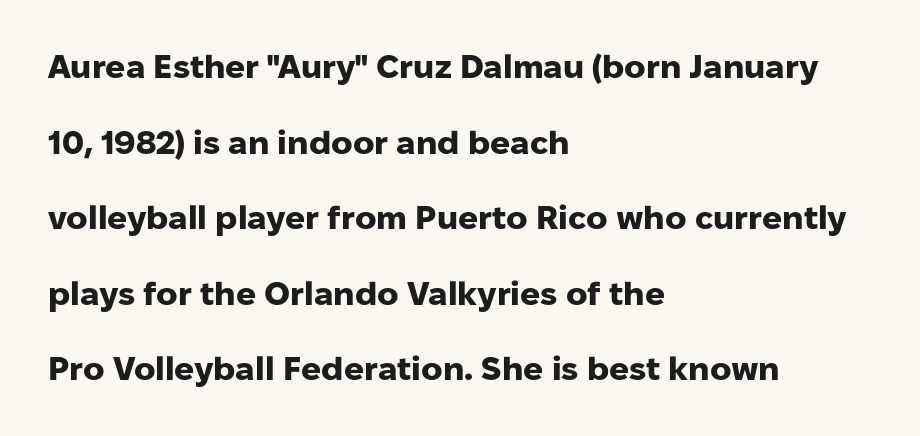
Q: Is the text bold? A: Yes.
Q: Is the text italic (slanted)? A: No, it is upright.
Q: Is the typeface a serif or a sans-serif typeface? A: Sans-serif.
Q: Is the text underlined? A: No.
Q: How is the paragraph aligned? A: Left-aligned.
Q: Is the spacing between letters normal or unusually wide? A: Normal.
Q: Is the spacing between lines tight, normal or loose? A: Loose.
Q: Width (condensed, normal, or wide)? A: Normal.
Q: Stroke contrast? A: Low.
Q: x-height? A: Medium.
Q: Monospaced? A: No.
